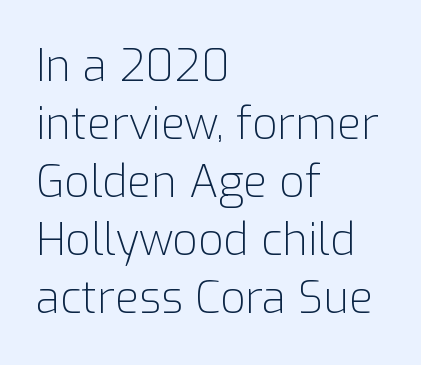
Proportional: the letters do not fall into vertical columns. The leading is moderate, giving the passage an even texture. Is the stroke heavy? The answer is a plain regular-or-lighter. The type is set solid horizontally, with unmodified tracking. Type without underlining.
